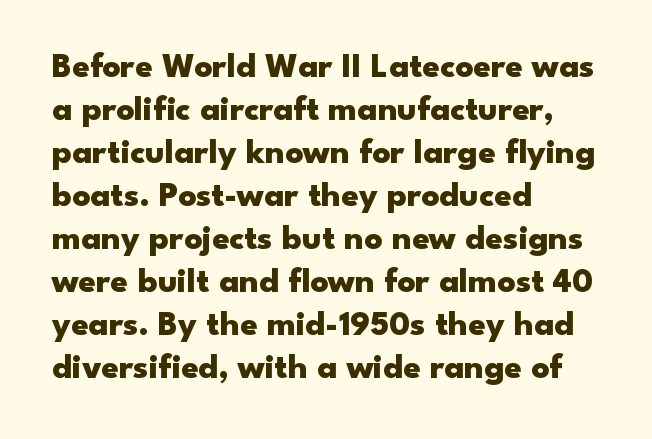
Each letter's strokes conclude bluntly, with no projecting serifs. The typography opts for an upright posture over an oblique one. Inter-character spacing is left at the font's built-in metrics. No word sits above an underline.
